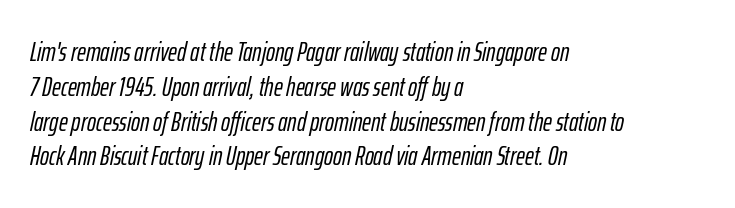
{"italic": "yes", "lean": "right", "slant_degrees": 12, "underline": "no", "align": "left", "line_spacing": "normal", "line_spacing_ratio": 1.29, "letter_spacing": "normal", "letter_spacing_em": 0.0, "glyph_px": 27}
